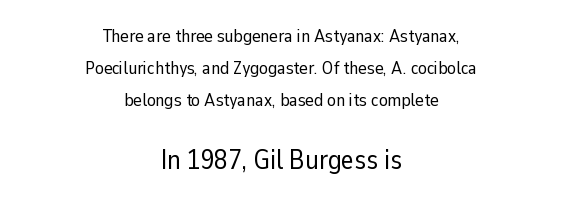
Is this a heavy cut? Hardly; it is regular or lighter. Which chunk is bigger? The second one — the bottom block dwarfs the top. These lines are centered, leaving both edges ragged. The typography opts for an upright posture over an oblique one. The space beneath each line is pristine and unruled.
